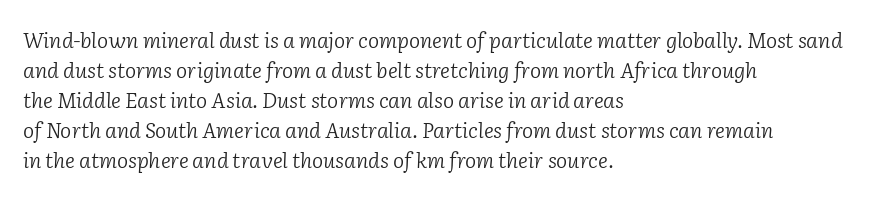
Q: Is the text bold? A: No.
Q: Is the text italic (slanted)? A: Yes, it leans right by about 2 degrees.
Q: Is the text underlined? A: No.
Q: How is the paragraph aligned? A: Left-aligned.
Q: Is the spacing between letters normal or unusually wide? A: Normal.
Q: Is the spacing between lines tight, normal or loose? A: Normal.
